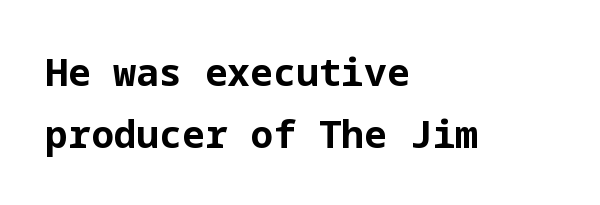
Q: Is the text bold? A: Yes.
Q: Is the text italic (slanted)? A: No, it is upright.
Q: Is the typeface a serif or a sans-serif typeface? A: Sans-serif.
Q: Is the text underlined? A: No.
Q: How is the paragraph aligned? A: Left-aligned.
Q: Is the spacing between letters normal or unusually wide? A: Normal.
Q: Is the spacing between lines tight, normal or loose? A: Normal.
Q: Width (condensed, normal, or wide)? A: Normal.
Q: Stroke contrast? A: Low.
Q: x-height? A: Medium.
